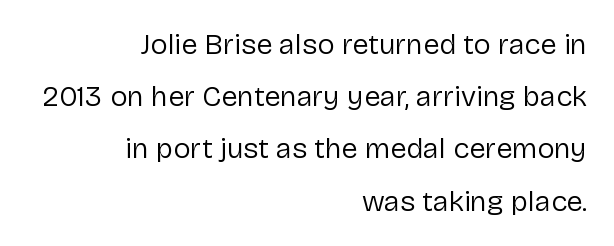
Q: Is the text bold? A: No.
Q: Is the text italic (slanted)? A: No, it is upright.
Q: Is the typeface a serif or a sans-serif typeface? A: Sans-serif.
Q: Is the text underlined? A: No.
Q: How is the paragraph aligned? A: Right-aligned.
Q: Is the spacing between letters normal or unusually wide? A: Normal.
Q: Width (condensed, normal, or wide)? A: Normal.
Q: Stroke contrast? A: Low.
Q: x-height? A: Medium.
Q: Monospaced? A: No.
